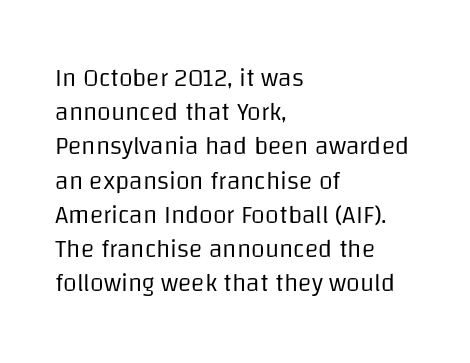
Q: Is the text bold? A: No.
Q: Is the text italic (slanted)? A: No, it is upright.
Q: Is the text underlined? A: No.
Q: How is the paragraph aligned? A: Left-aligned.
Q: Is the spacing between letters normal or unusually wide? A: Normal.
Q: Is the spacing between lines tight, normal or loose? A: Normal.
